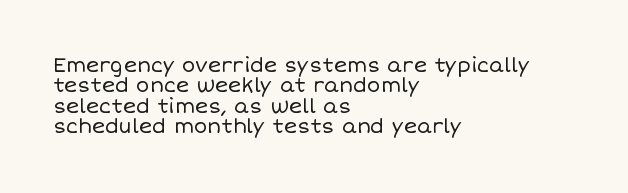
{"italic": "no", "bold": "no", "underline": "no", "align": "left", "line_spacing": "tight", "line_spacing_ratio": 1.02, "letter_spacing": "normal", "letter_spacing_em": 0.0, "glyph_px": 20}
